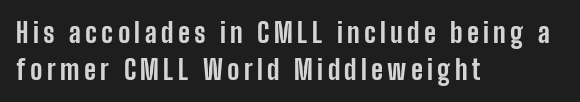
The image shows 27 px bold type, upright; set left-aligned, normal line spacing (1.36x), not underlined.
